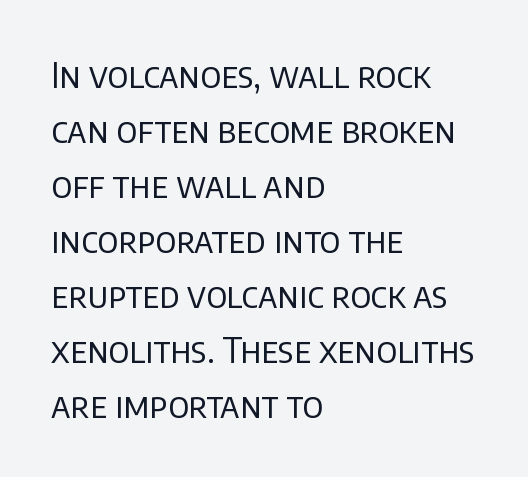
The image shows 35 px regular-weight sans-serif type, upright; set left-aligned, normal line spacing (1.57x), normal letter spacing, not underlined; low stroke contrast and a large x-height.
